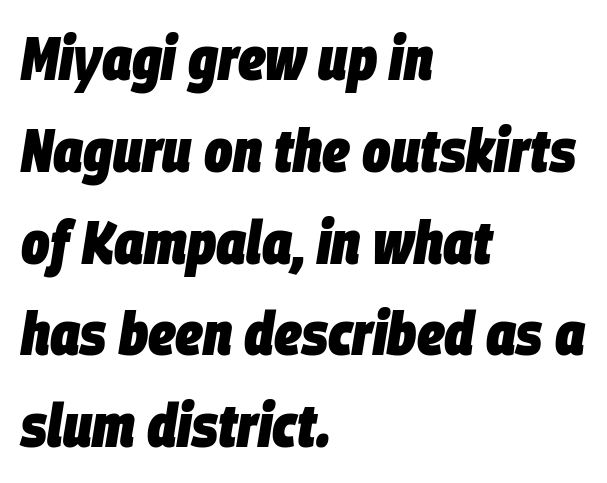
Q: Is the text bold? A: Yes.
Q: Is the text italic (slanted)? A: Yes, it leans right by about 9 degrees.
Q: Is the text underlined? A: No.
Q: How is the paragraph aligned? A: Left-aligned.
Q: Is the spacing between letters normal or unusually wide? A: Normal.
Q: Is the spacing between lines tight, normal or loose? A: Normal.
Q: Width (condensed, normal, or wide)? A: Condensed.
Q: Stroke contrast? A: Low.
Q: x-height? A: Large.
Q: Monospaced? A: No.
